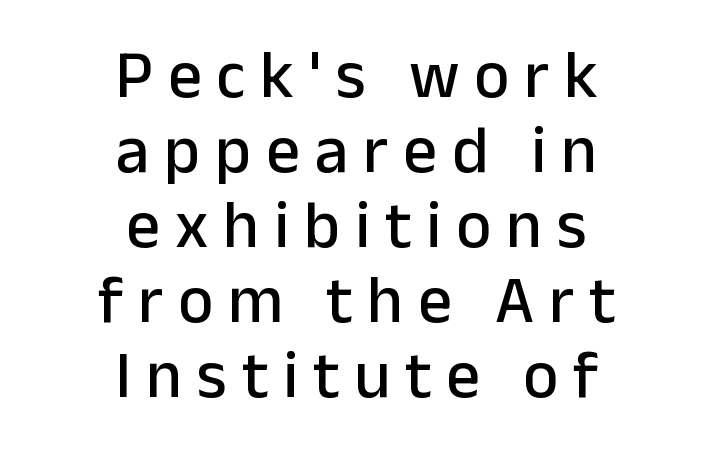
{"serif": "no", "italic": "no", "width": "normal", "stroke_contrast": "low", "x_height": "medium", "monospaced": "no", "underline": "no", "align": "center", "line_spacing": "tight", "line_spacing_ratio": 1.12, "letter_spacing": "wide", "letter_spacing_em": 0.22, "glyph_px": 67}
